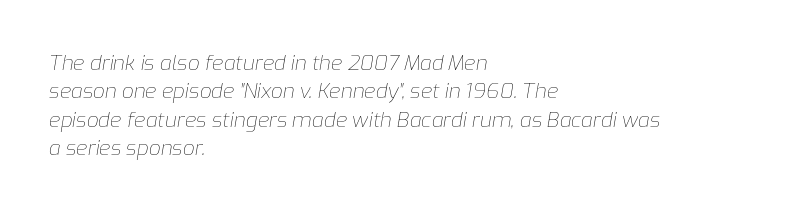
Q: Is the text bold? A: No.
Q: Is the text italic (slanted)? A: Yes, it leans right by about 9 degrees.
Q: Is the text underlined? A: No.
Q: How is the paragraph aligned? A: Left-aligned.
Q: Is the spacing between letters normal or unusually wide? A: Normal.
Q: Is the spacing between lines tight, normal or loose? A: Normal.
